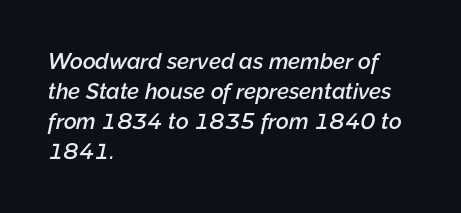
Is the block centered? No — it sits flush against the left margin. Summary of vertical rhythm: regular, with standard interline spacing. Plain, unruled lines of type. The font's italic variant was chosen for this text. These lines keep a tight, regular rhythm from letter to letter.
